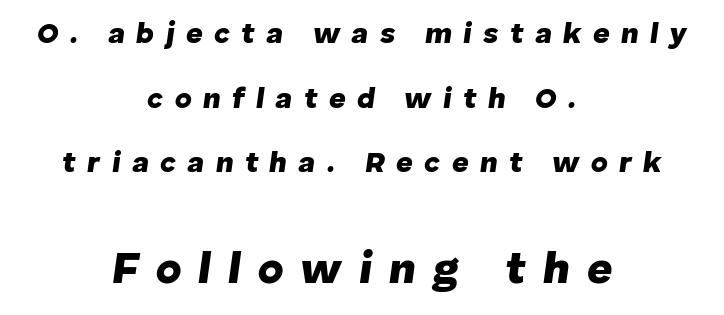
The image shows 44 px heavy type, italic (leaning right); set centered, loose line spacing (2.23x), unusually wide letter spacing (+0.39 em), not underlined; the second (bottom) block is 1.52x larger; low stroke contrast and a medium x-height.
